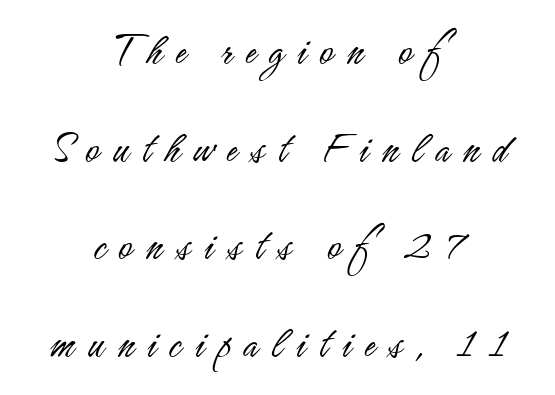
Q: Is the text bold? A: No.
Q: Is the text italic (slanted)? A: Yes.
Q: Is the typeface a serif or a sans-serif typeface? A: Sans-serif.
Q: Is the text underlined? A: No.
Q: How is the paragraph aligned? A: Centered.
Q: Is the spacing between letters normal or unusually wide? A: Unusually wide.
Q: Is the spacing between lines tight, normal or loose? A: Loose.
Q: Width (condensed, normal, or wide)? A: Condensed.
Q: Stroke contrast? A: Low.
Q: x-height? A: Small.
Q: Monospaced? A: No.
